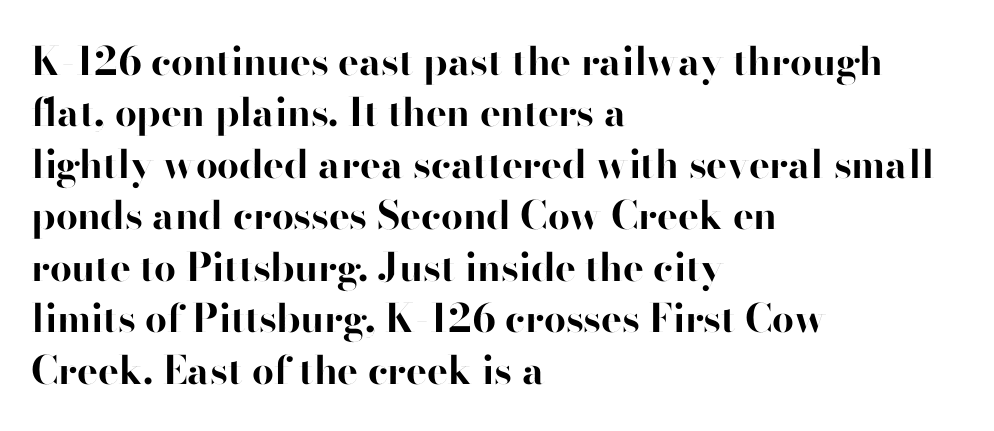
The image shows 39 px bold sans-serif type, upright; set left-aligned, normal line spacing (1.32x), normal letter spacing, not underlined; high stroke contrast and a small x-height.
